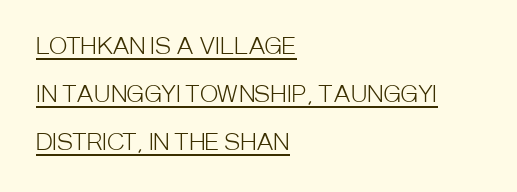
The typography opts for an upright posture over an oblique one. Weight class: somewhere from thin through regular. The face used here appears with an underline applied. Visually the block forms a straight wall on the left and a jagged coastline on the right.
